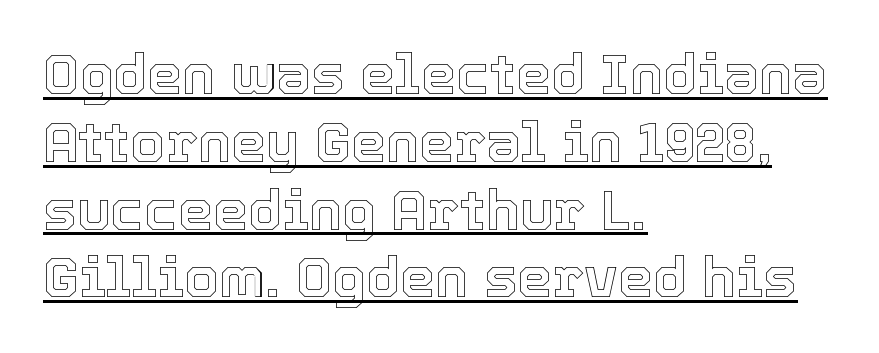
Q: Is the text italic (slanted)? A: No, it is upright.
Q: Is the text underlined? A: Yes.
Q: How is the paragraph aligned? A: Left-aligned.
Q: Is the spacing between letters normal or unusually wide? A: Normal.
Q: Width (condensed, normal, or wide)? A: Normal.
Q: x-height? A: Medium.
Q: Monospaced? A: No.
